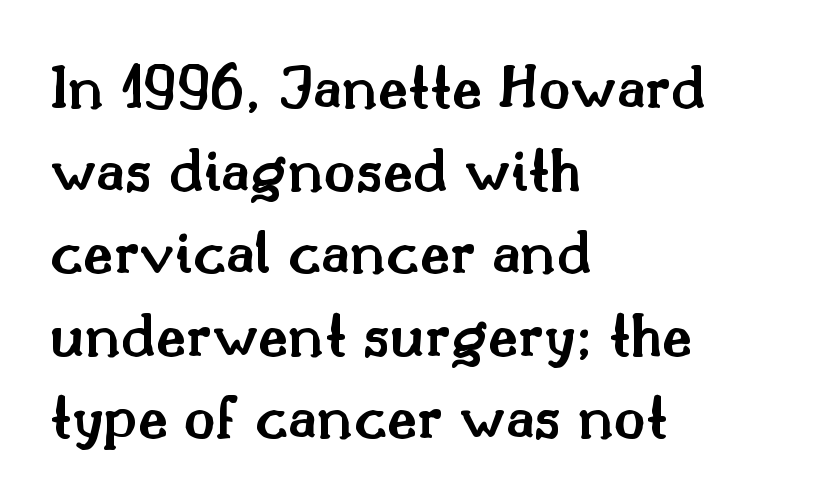
Quick note: not italic, upright. The rendering anchors every line to the left-hand side. Its strokes are somewhat broadened, the hallmark of semibold type. Each letter's strokes conclude with small projecting serifs.
